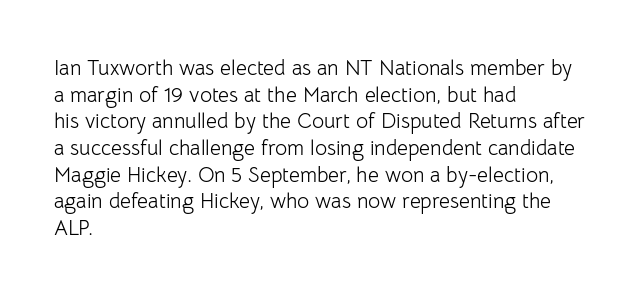
Q: Is the text bold? A: No.
Q: Is the text italic (slanted)? A: No, it is upright.
Q: Is the text underlined? A: No.
Q: How is the paragraph aligned? A: Left-aligned.
Q: Is the spacing between letters normal or unusually wide? A: Normal.
Q: Is the spacing between lines tight, normal or loose? A: Normal.
